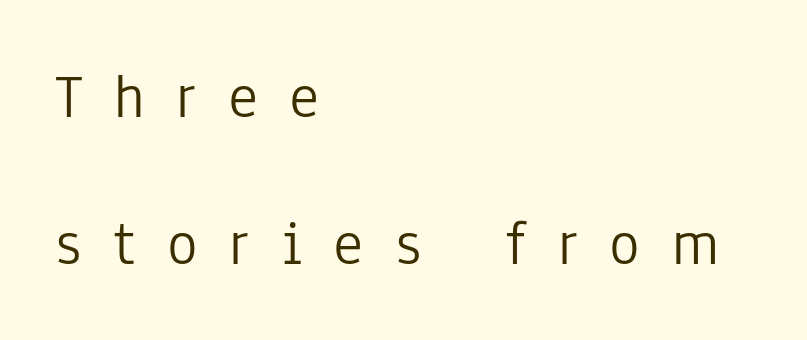
Weight class: somewhere from thin through regular. These lines were composed using upright roman letters. A typesetter would call this proportional, since set widths differ per character. Widely set lines give the paragraph a tall, airy silhouette.
